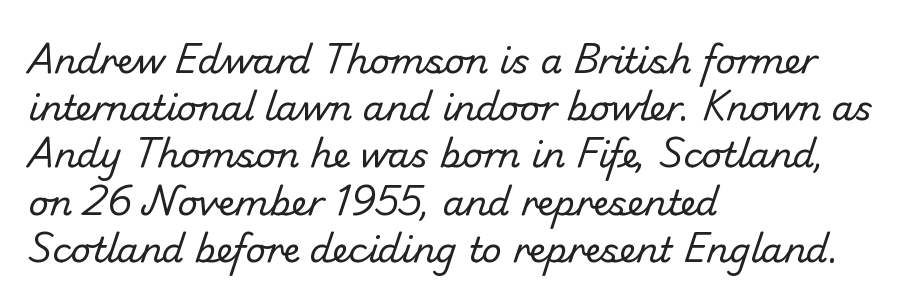
Q: Is the text bold? A: No.
Q: Is the typeface a serif or a sans-serif typeface? A: Sans-serif.
Q: Is the text underlined? A: No.
Q: How is the paragraph aligned? A: Left-aligned.
Q: Is the spacing between letters normal or unusually wide? A: Normal.
Q: Is the spacing between lines tight, normal or loose? A: Normal.
Q: Width (condensed, normal, or wide)? A: Normal.
Q: Stroke contrast? A: Low.
Q: x-height? A: Small.
Q: Monospaced? A: No.
